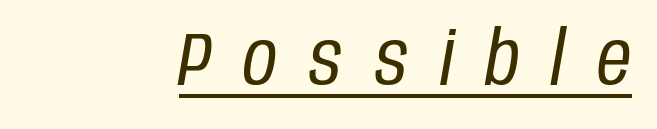
Q: Is the text bold? A: No.
Q: Is the text italic (slanted)? A: Yes, it leans right by about 10 degrees.
Q: Is the text underlined? A: Yes.
Q: How is the paragraph aligned? A: Right-aligned.
Q: Is the spacing between letters normal or unusually wide? A: Unusually wide.
Q: Width (condensed, normal, or wide)? A: Condensed.
Q: Stroke contrast? A: Low.
Q: x-height? A: Large.
Q: Monospaced? A: No.
